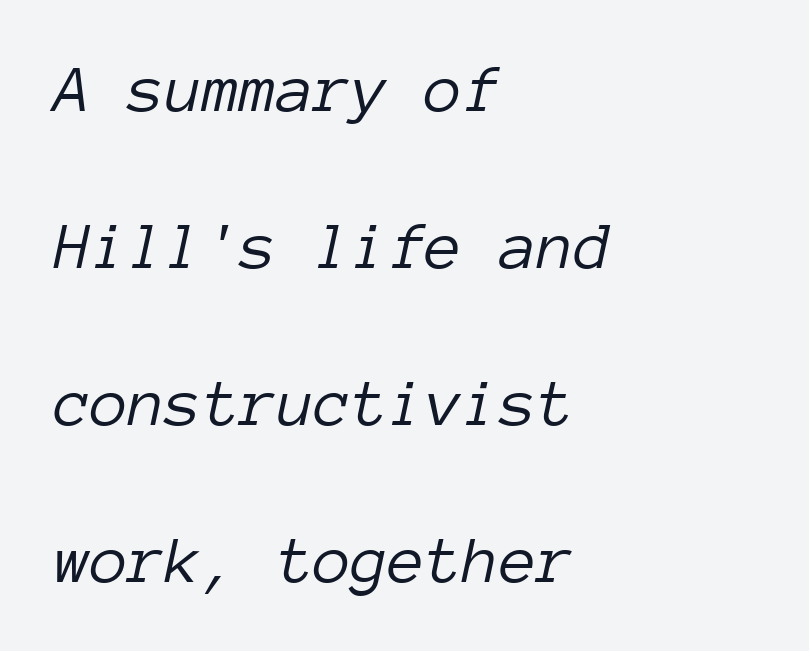
Words appear dense and cohesive because spacing is normal. Monospaced: the letters line up in strict vertical columns. Vertically, the passage feels expansive, rows floating well apart. The font is comparable to plain body text, perhaps lighter. The strip under each line holds only bare page. Emphasis-style slanted type is in use.
